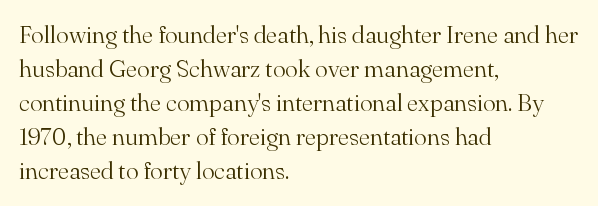
Q: Is the text bold? A: No.
Q: Is the text italic (slanted)? A: No, it is upright.
Q: Is the text underlined? A: No.
Q: How is the paragraph aligned? A: Left-aligned.
Q: Is the spacing between letters normal or unusually wide? A: Normal.
Q: Is the spacing between lines tight, normal or loose? A: Normal.
